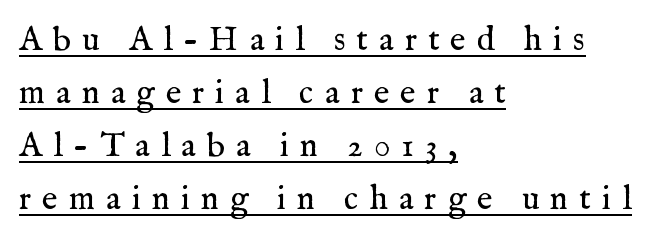
{"serif": "yes", "italic": "no", "bold": "no", "weight": "regular", "width": "normal", "stroke_contrast": "medium", "x_height": "medium", "monospaced": "no", "underline": "yes", "align": "left", "line_spacing": "normal", "line_spacing_ratio": 1.56, "letter_spacing": "wide", "letter_spacing_em": 0.32, "glyph_px": 34}
